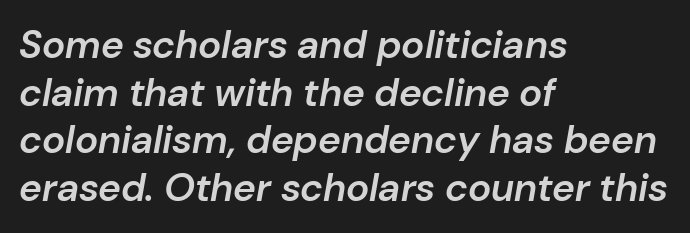
Heft: intermediate — a semibold. Does the lettering tilt? It does — this is italic. No extra tracking has been applied to these lines. Where is the straight margin? On the left. Honestly, there is no underline to notice here at all.
